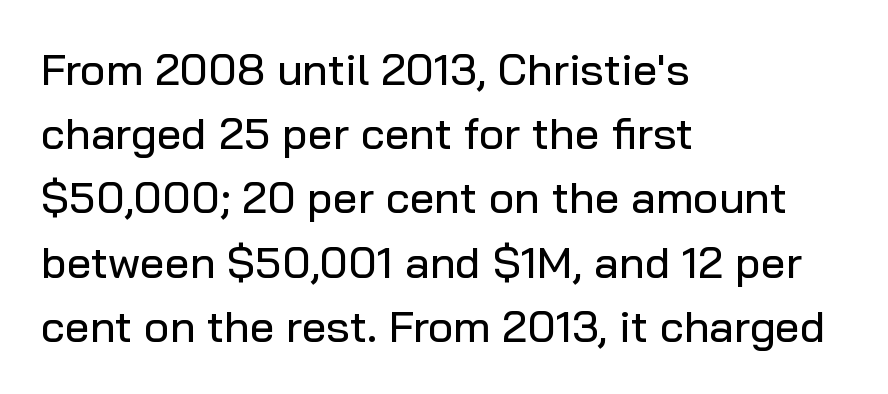
Honestly, there is no underline to notice here at all. Here the designer chose a conventional face with non-uniform glyph widths. One glance says typical: line gaps are just what's usual. What kind of face is this? One without serifs — a sans. The font's upright variant was chosen for this text. The paragraph shown leans on its left margin.
